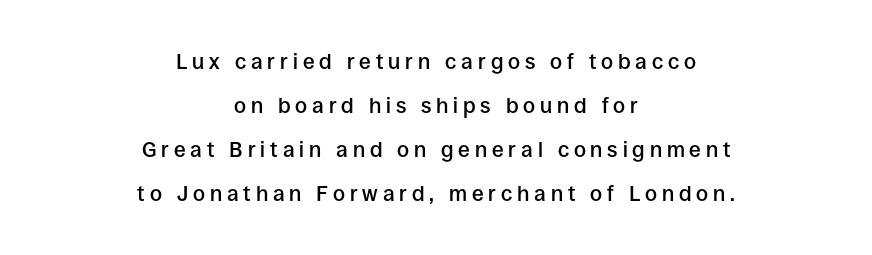
{"italic": "no", "bold": "semi", "underline": "no", "align": "center", "line_spacing": "loose", "line_spacing_ratio": 2.09, "letter_spacing": "wide", "letter_spacing_em": 0.23, "glyph_px": 21}
